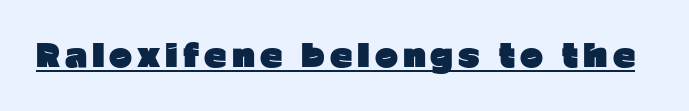
The image shows 31 px heavy sans-serif type, upright; set underlined; low stroke contrast and a medium x-height.
